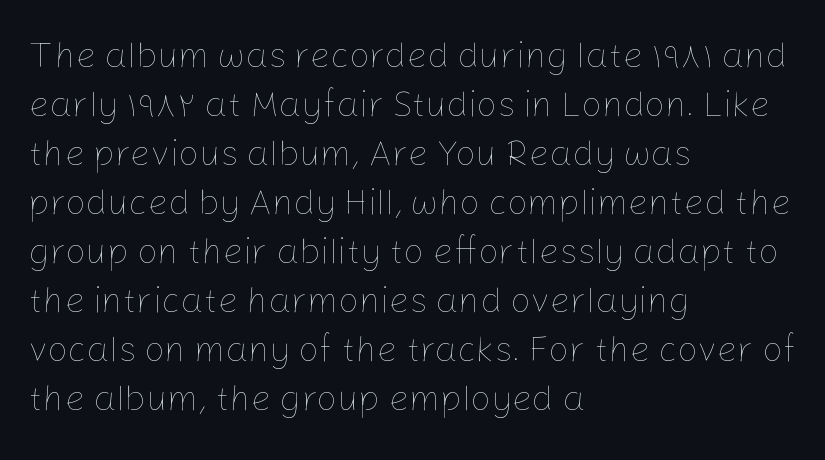
Q: Is the text bold? A: No.
Q: Is the text italic (slanted)? A: No, it is upright.
Q: Is the text underlined? A: No.
Q: How is the paragraph aligned? A: Left-aligned.
Q: Is the spacing between letters normal or unusually wide? A: Normal.
Q: Is the spacing between lines tight, normal or loose? A: Normal.
Q: Width (condensed, normal, or wide)? A: Normal.
Q: Stroke contrast? A: Low.
Q: x-height? A: Medium.
Q: Monospaced? A: No.
